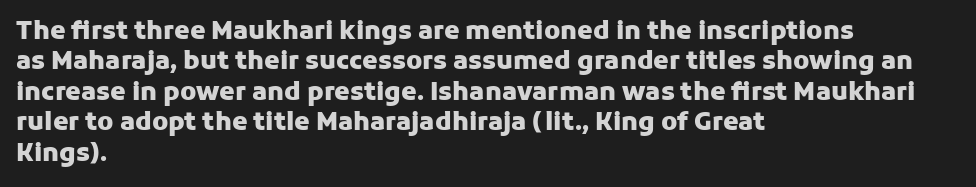
Each line starts at the same left margin while the right side varies. Words appear dense and cohesive because spacing is normal. What weight is shown? A full bold with thick strokes. Nope, not italic — everything's standing straight.
